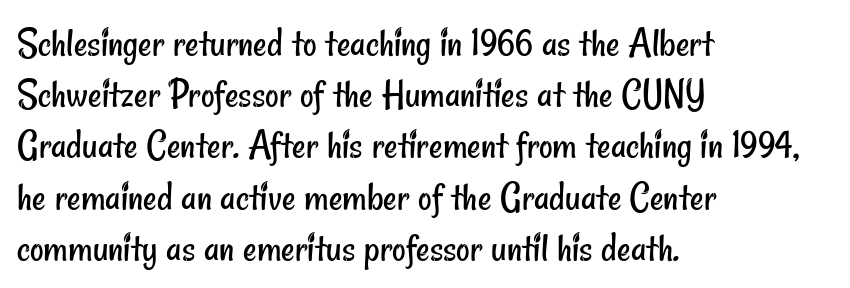
The image shows 42 px regular-weight, condensed sans-serif type; set left-aligned, line spacing 1.22x, normal letter spacing, not underlined; low stroke contrast and a small x-height.
